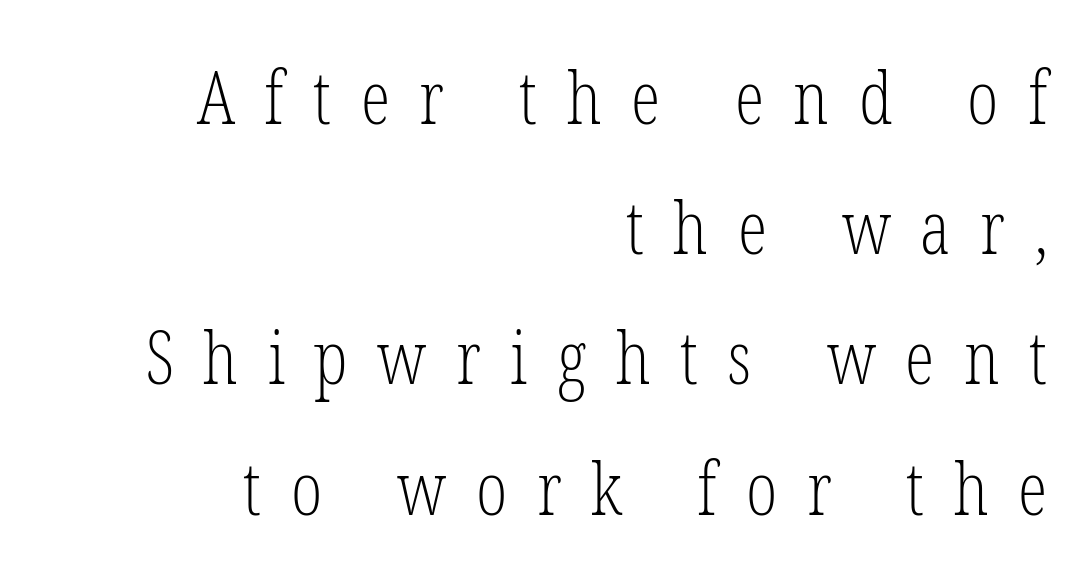
Q: Is the text bold? A: No.
Q: Is the text italic (slanted)? A: No, it is upright.
Q: Is the typeface a serif or a sans-serif typeface? A: Serif.
Q: Is the text underlined? A: No.
Q: How is the paragraph aligned? A: Right-aligned.
Q: Is the spacing between letters normal or unusually wide? A: Unusually wide.
Q: Width (condensed, normal, or wide)? A: Condensed.
Q: Stroke contrast? A: Low.
Q: x-height? A: Medium.
Q: Monospaced? A: No.
